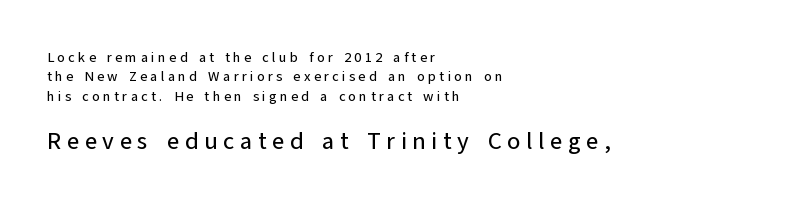
The image shows 24 px text type, upright; set left-aligned, normal line spacing (1.38x), unusually wide letter spacing (+0.23 em), not underlined; the second (bottom) block is 1.71x larger.
